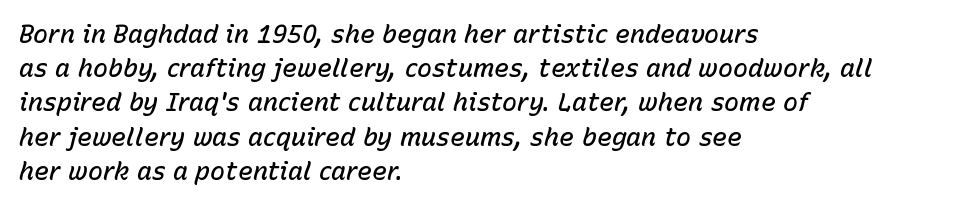
Q: Is the text bold? A: Semi-bold.
Q: Is the text italic (slanted)? A: Yes, it leans right by about 15 degrees.
Q: Is the text underlined? A: No.
Q: How is the paragraph aligned? A: Left-aligned.
Q: Is the spacing between letters normal or unusually wide? A: Normal.
Q: Is the spacing between lines tight, normal or loose? A: Normal.
